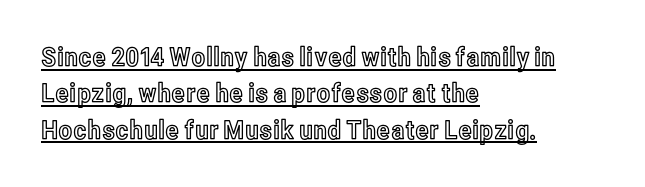
Q: Is the text italic (slanted)? A: No, it is upright.
Q: Is the text underlined? A: Yes.
Q: How is the paragraph aligned? A: Left-aligned.
Q: Is the spacing between letters normal or unusually wide? A: Normal.
Q: Is the spacing between lines tight, normal or loose? A: Normal.
